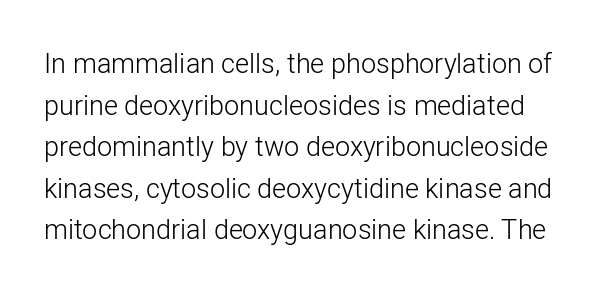
Q: Is the text bold? A: No.
Q: Is the text italic (slanted)? A: No, it is upright.
Q: Is the text underlined? A: No.
Q: Is the spacing between letters normal or unusually wide? A: Normal.
Q: Is the spacing between lines tight, normal or loose? A: Normal.
